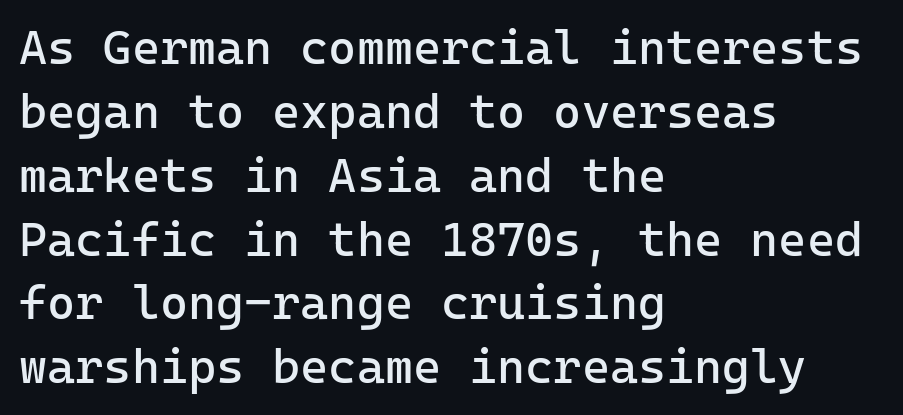
Is there any slant? The stems are plumb. Whoever set this chose a conventional vertical rhythm. The weight tops out at a normal text grade. The tracking reads as untouched default to a designer's eye.
